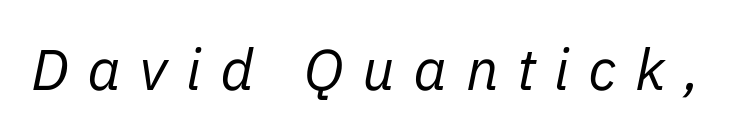
{"italic": "yes", "lean": "right", "slant_degrees": 11, "bold": "no", "weight": "regular", "width": "normal", "stroke_contrast": "low", "x_height": "medium", "monospaced": "no", "underline": "no", "letter_spacing": "wide", "letter_spacing_em": 0.32, "glyph_px": 58}
